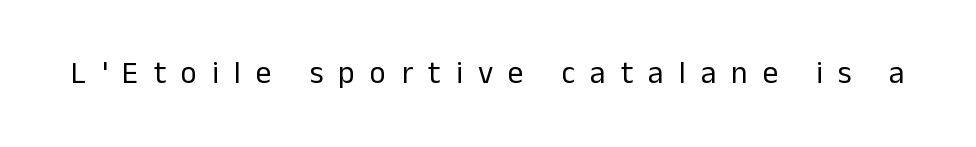
The strip under each line holds only bare page. Between one letter and the next there's a generous, obvious gap. The rendering uses natural spacing where letterforms have individual widths. To sum up the face: it is a sans, with no serifs. A typesetter would mark this as roman, not italic.
